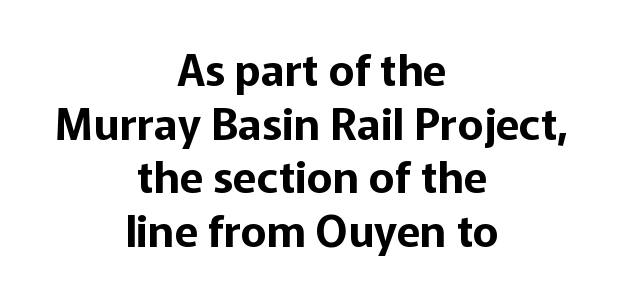
The image shows 44 px sans-serif type, upright; set centered, line spacing 1.22x, normal letter spacing, not underlined; low stroke contrast and a medium x-height.
